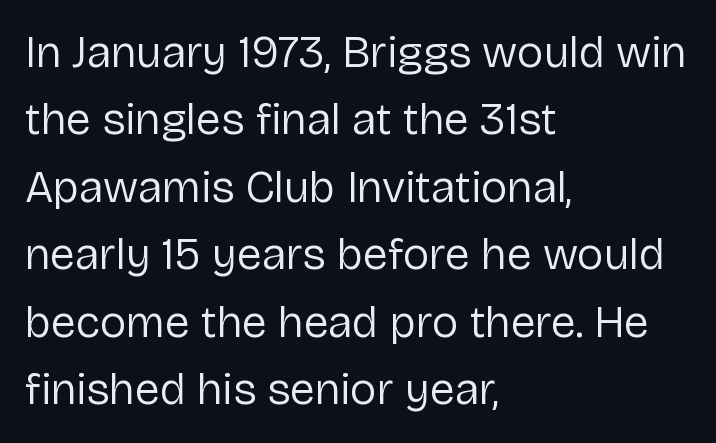
Descenders hang freely into open space. Caption: standard tracking, unaltered. Rows of type keep a routine distance in the vertical direction. Here the designer chose a conventional face with non-uniform glyph widths. This sample uses an upright cut, with every glyph sitting square on the baseline. Serif or sans? Sans — the stroke terminals are bare.
